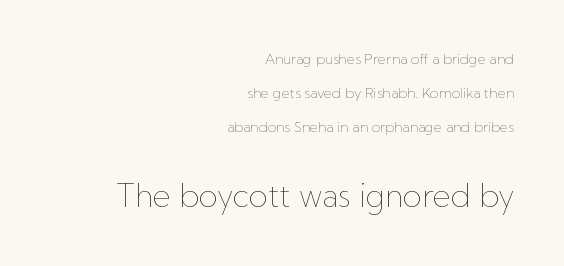
Q: Is the text bold? A: No.
Q: Is the text italic (slanted)? A: No, it is upright.
Q: Is the text underlined? A: No.
Q: How is the paragraph aligned? A: Right-aligned.
Q: Is the spacing between letters normal or unusually wide? A: Normal.
Q: Is the spacing between lines tight, normal or loose? A: Loose.
Q: Which block of text is set in a larger size, the first (top) or the second (bottom)? A: The second (bottom) one.
Q: Width (condensed, normal, or wide)? A: Normal.
Q: Stroke contrast? A: Low.
Q: x-height? A: Medium.
Q: Monospaced? A: No.
